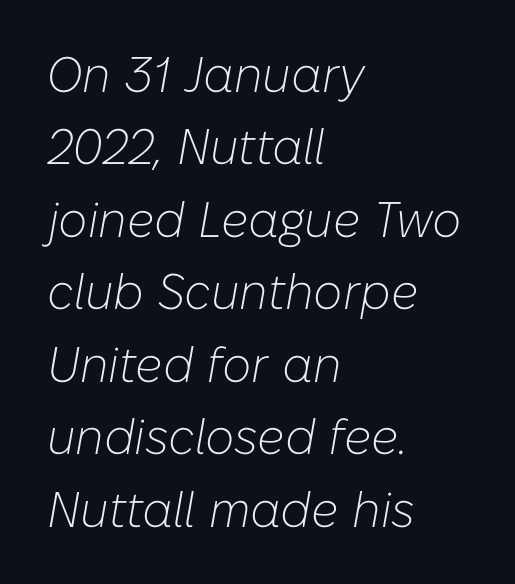
Q: Is the text bold? A: No.
Q: Is the text italic (slanted)? A: Yes, it leans right by about 10 degrees.
Q: Is the text underlined? A: No.
Q: How is the paragraph aligned? A: Left-aligned.
Q: Is the spacing between letters normal or unusually wide? A: Normal.
Q: Is the spacing between lines tight, normal or loose? A: Normal.
Q: Width (condensed, normal, or wide)? A: Normal.
Q: Stroke contrast? A: Low.
Q: x-height? A: Medium.
Q: Monospaced? A: No.
